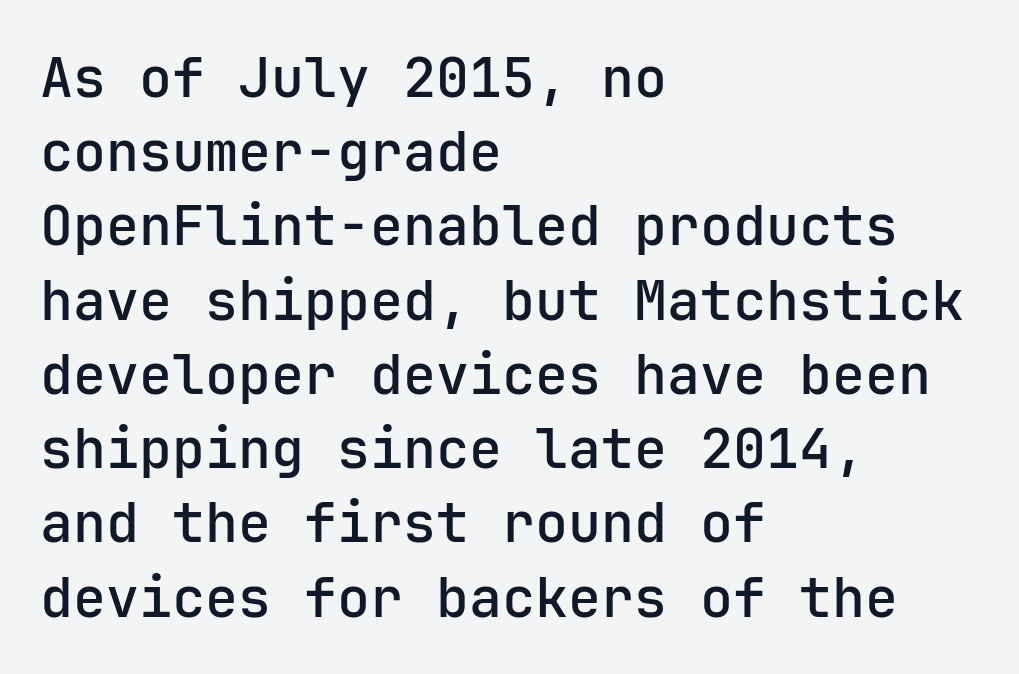
The image shows 55 px sans-serif type, upright, monospaced; set left-aligned, normal line spacing (1.35x), normal letter spacing, not underlined; low stroke contrast and a medium x-height.
